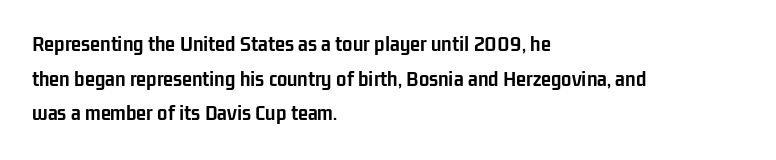
{"italic": "no", "bold": "yes", "underline": "no", "align": "left", "line_spacing": "normal", "line_spacing_ratio": 1.51, "letter_spacing": "normal", "letter_spacing_em": 0.0, "glyph_px": 23}
